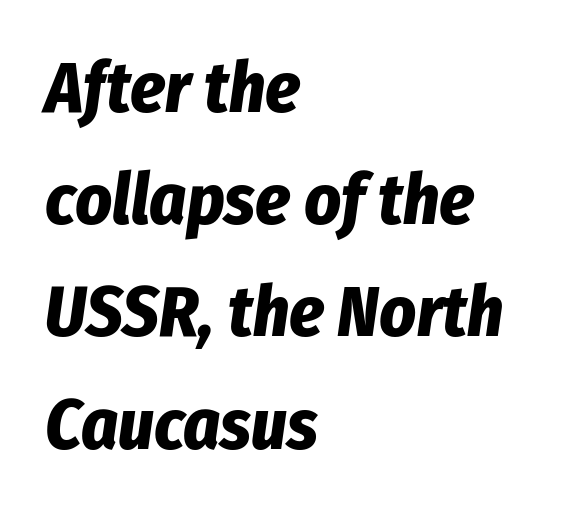
The image shows 71 px bold, condensed type, italic (leaning right); set left-aligned, normal line spacing (1.58x), normal letter spacing, not underlined; low stroke contrast and a medium x-height.
